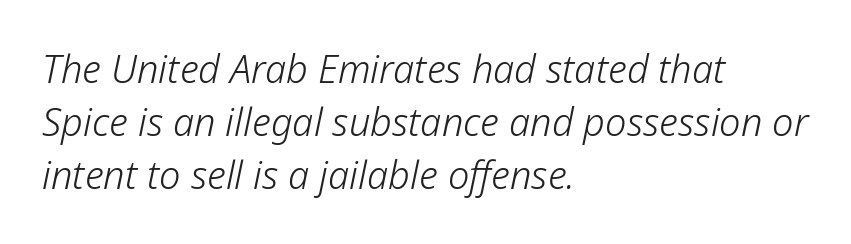
{"italic": "yes", "lean": "right", "slant_degrees": 12, "bold": "no", "weight": "light", "width": "normal", "stroke_contrast": "low", "x_height": "medium", "monospaced": "no", "underline": "no", "align": "left", "line_spacing": "normal", "line_spacing_ratio": 1.4, "letter_spacing": "normal", "letter_spacing_em": 0.0, "glyph_px": 38}
